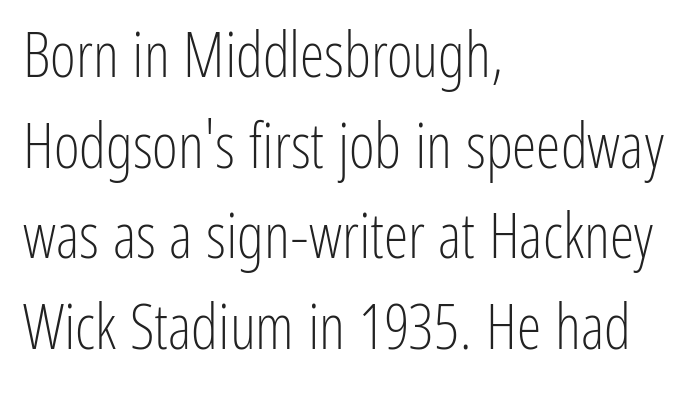
The image shows 62 px light, condensed sans-serif type, upright; set left-aligned, normal line spacing (1.46x), normal letter spacing, not underlined; low stroke contrast and a medium x-height.
